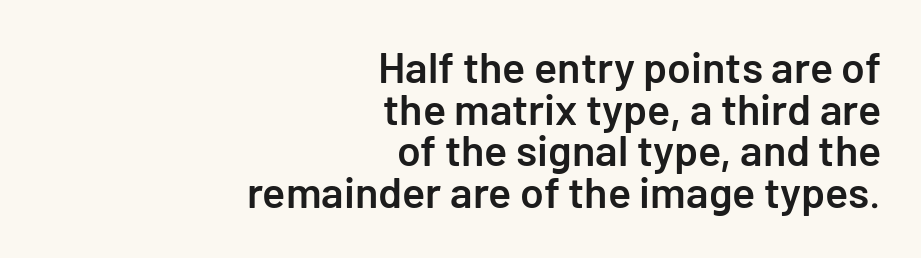
The image shows 43 px semibold sans-serif type, upright; set right-aligned, tight line spacing (0.97x), normal letter spacing, not underlined; low stroke contrast and a medium x-height.
